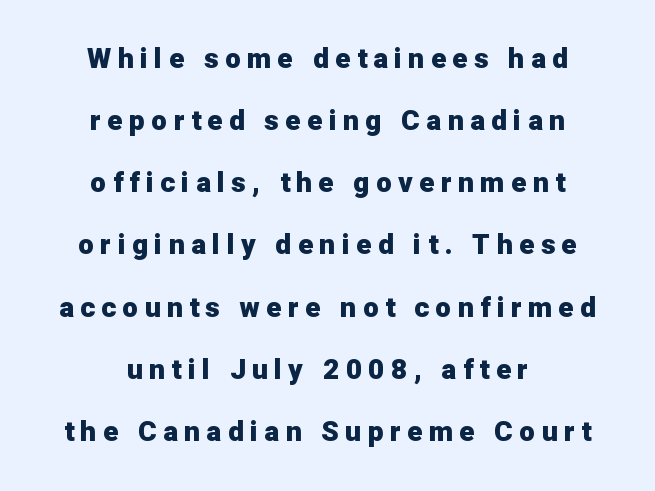
{"serif": "no", "italic": "no", "bold": "yes", "weight": "heavy", "width": "normal", "stroke_contrast": "low", "x_height": "medium", "monospaced": "no", "underline": "no", "align": "center", "line_spacing": "loose", "line_spacing_ratio": 2.22, "letter_spacing": "wide", "letter_spacing_em": 0.23, "glyph_px": 28}
